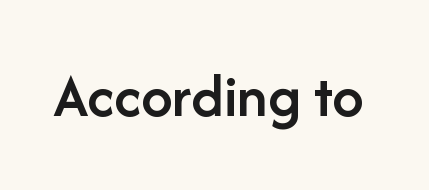
Q: Is the text bold? A: Semi-bold.
Q: Is the text italic (slanted)? A: No, it is upright.
Q: Is the typeface a serif or a sans-serif typeface? A: Sans-serif.
Q: Is the text underlined? A: No.
Q: Is the spacing between letters normal or unusually wide? A: Normal.
Q: Width (condensed, normal, or wide)? A: Normal.
Q: Stroke contrast? A: Low.
Q: x-height? A: Medium.
Q: Monospaced? A: No.
